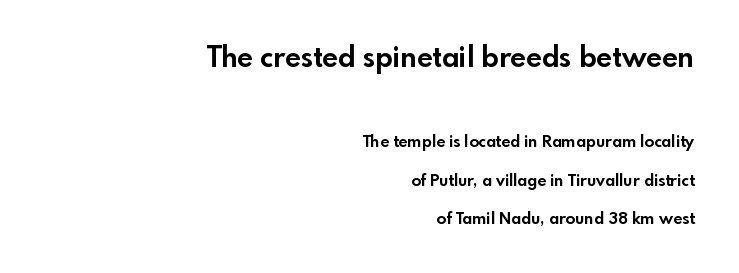
{"serif": "no", "italic": "no", "bold": "yes", "weight": "bold", "width": "normal", "x_height": "small", "monospaced": "no", "underline": "no", "align": "right", "line_spacing": "loose", "line_spacing_ratio": 2.39, "letter_spacing": "normal", "letter_spacing_em": 0.0, "larger_block": "first", "size_ratio": 1.75, "glyph_px": 28}
